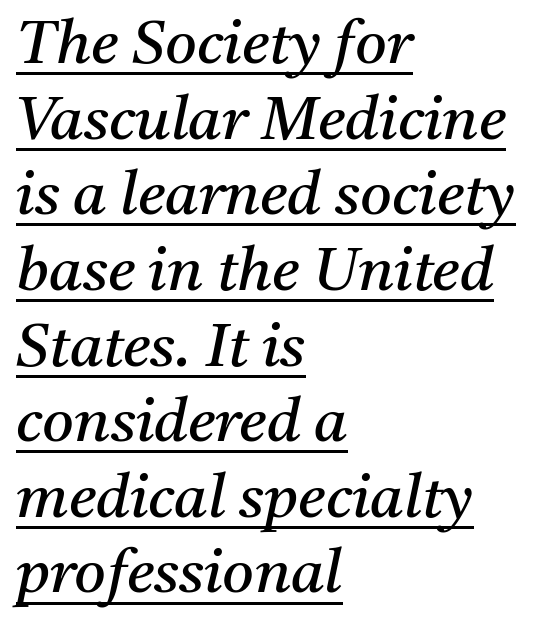
Emphasis is given by a line drawn under the lettering. The line texture is even and compact thanks to regular tracking. The text block is weighted toward the left margin, trailing off unevenly rightward. Is the stroke heavy? The answer is a plain regular-or-lighter.
